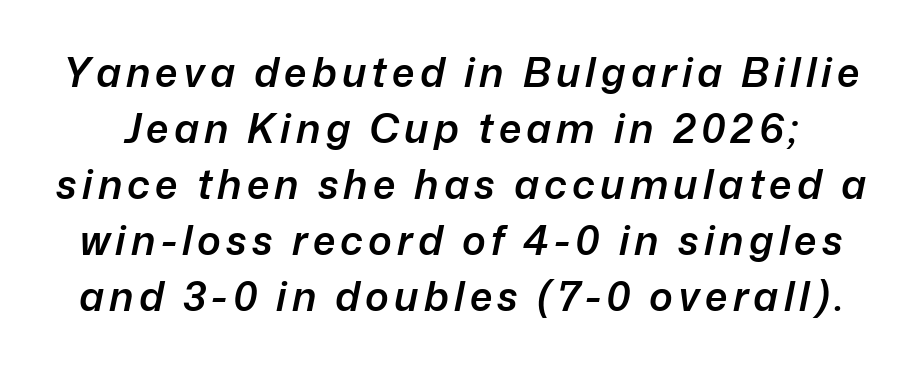
{"italic": "yes", "lean": "right", "slant_degrees": 12, "bold": "semi", "weight": "semibold", "width": "normal", "stroke_contrast": "low", "x_height": "medium", "monospaced": "no", "underline": "no", "line_spacing": "normal", "line_spacing_ratio": 1.4, "glyph_px": 40}
